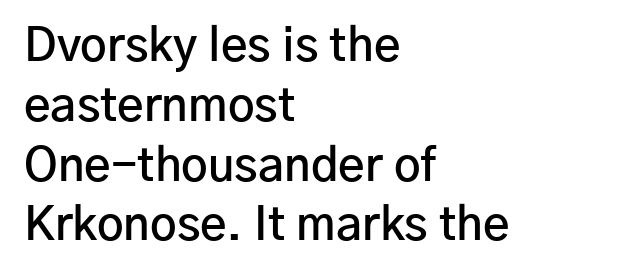
Q: Is the text bold? A: Semi-bold.
Q: Is the text italic (slanted)? A: No, it is upright.
Q: Is the typeface a serif or a sans-serif typeface? A: Sans-serif.
Q: Is the text underlined? A: No.
Q: How is the paragraph aligned? A: Left-aligned.
Q: Is the spacing between letters normal or unusually wide? A: Normal.
Q: Is the spacing between lines tight, normal or loose? A: Normal.
Q: Width (condensed, normal, or wide)? A: Normal.
Q: Stroke contrast? A: Low.
Q: x-height? A: Medium.
Q: Monospaced? A: No.
